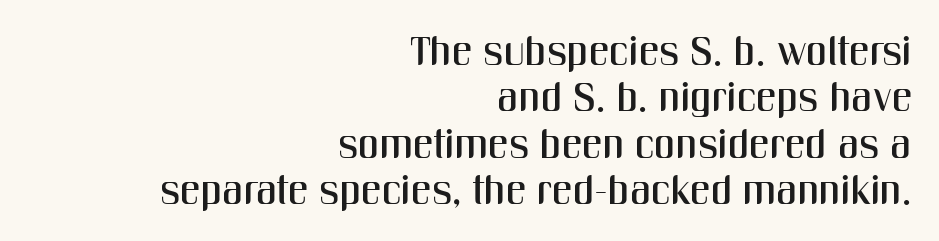
Grotesque or geometric, the face here clearly has no serifs. A student would call this right alignment; a typographer would say flush right, rag left. Vertically, the passage feels compressed, each row crowding the next. The passage shown is typed in a proportional face where columns would drift. When letters stand straight like this, we call the style roman or upright. The gaps between neighbouring characters are ordinary and unremarkable.
